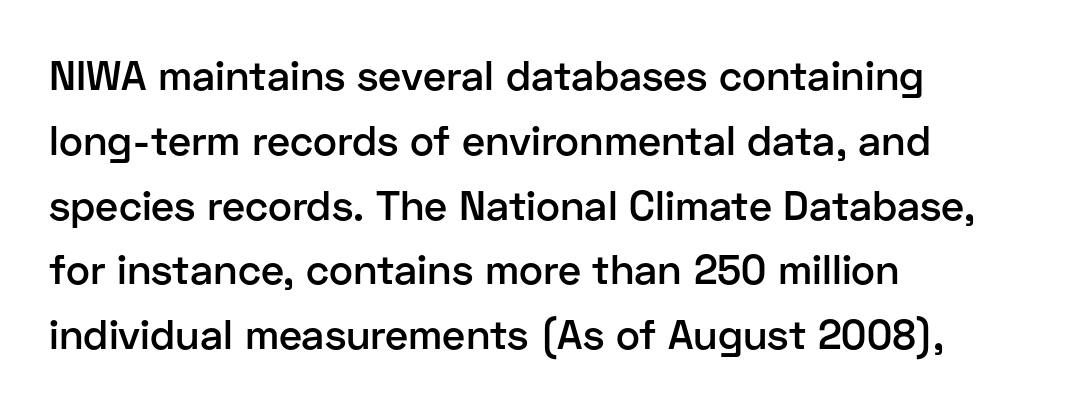
Q: Is the text bold? A: Semi-bold.
Q: Is the text italic (slanted)? A: No, it is upright.
Q: Is the typeface a serif or a sans-serif typeface? A: Sans-serif.
Q: Is the text underlined? A: No.
Q: How is the paragraph aligned? A: Left-aligned.
Q: Is the spacing between letters normal or unusually wide? A: Normal.
Q: Is the spacing between lines tight, normal or loose? A: Normal.
Q: Width (condensed, normal, or wide)? A: Normal.
Q: Stroke contrast? A: Low.
Q: x-height? A: Medium.
Q: Monospaced? A: No.
